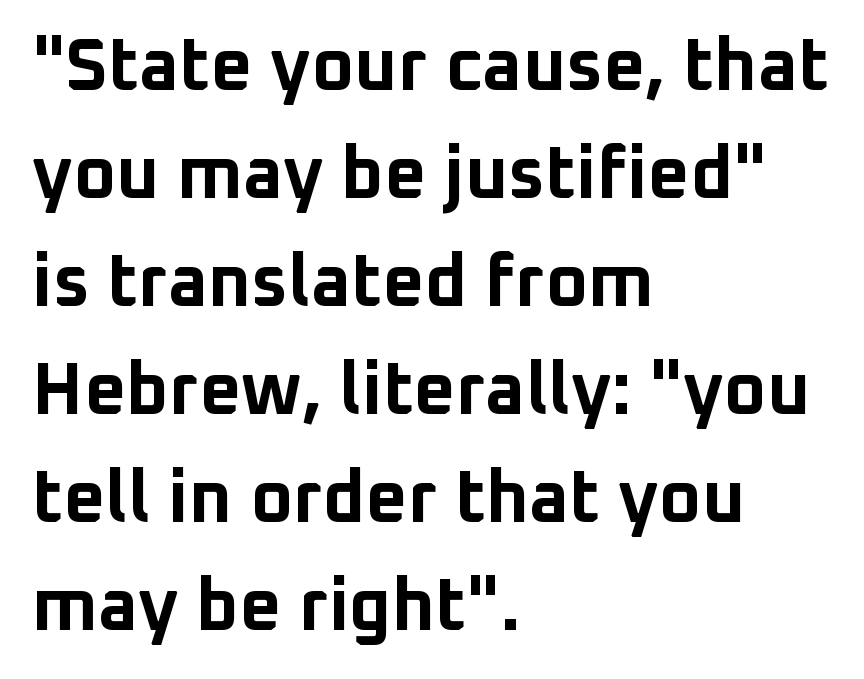
{"serif": "no", "italic": "no", "bold": "yes", "weight": "bold", "width": "normal", "stroke_contrast": "low", "x_height": "medium", "monospaced": "no", "underline": "no", "align": "left", "line_spacing": "normal", "line_spacing_ratio": 1.48, "letter_spacing": "normal", "letter_spacing_em": 0.0, "glyph_px": 73}
